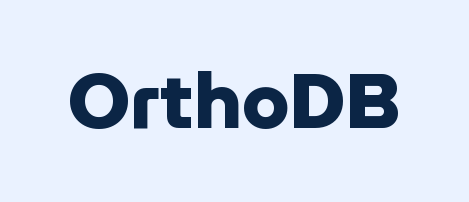
The image shows 77 px heavy sans-serif type, upright; set normal letter spacing, not underlined; low stroke contrast and a medium x-height.
